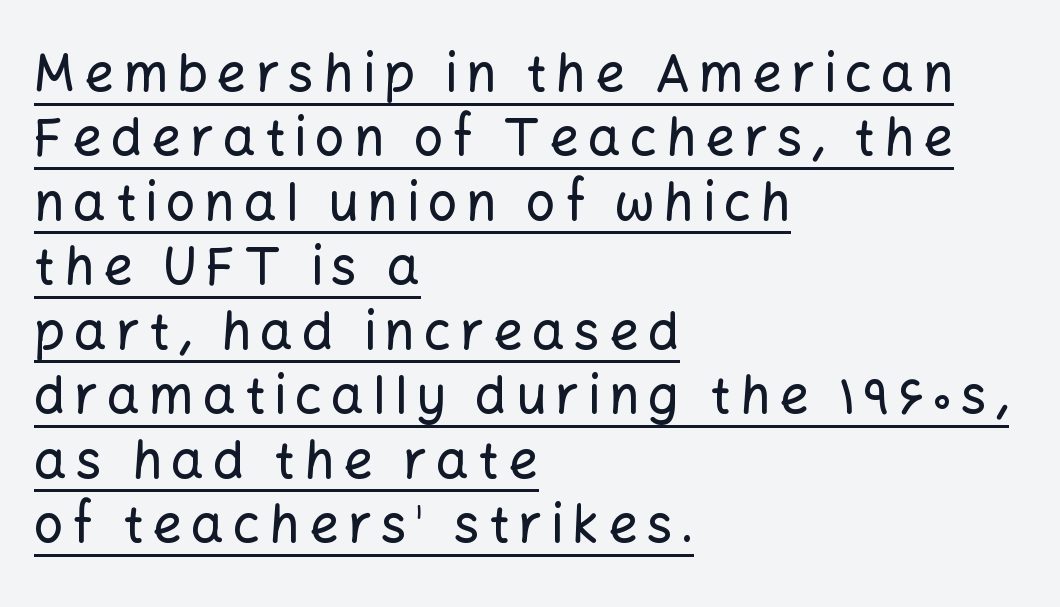
The image shows 52 px sans-serif type, upright; set left-aligned, line spacing 1.24x, underlined; low stroke contrast and a medium x-height.
